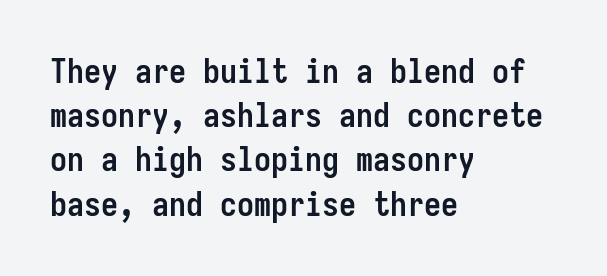
The image shows 34 px semibold, condensed sans-serif type, upright, monospaced; set left-aligned, normal line spacing (1.3x), normal letter spacing, not underlined; low stroke contrast and a medium x-height.
